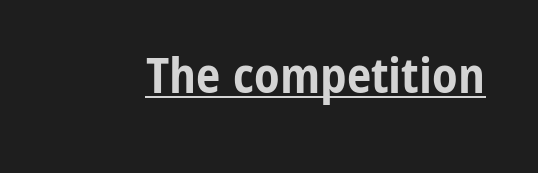
The image shows 49 px bold, condensed sans-serif type, upright; set normal letter spacing, underlined; low stroke contrast and a medium x-height.
